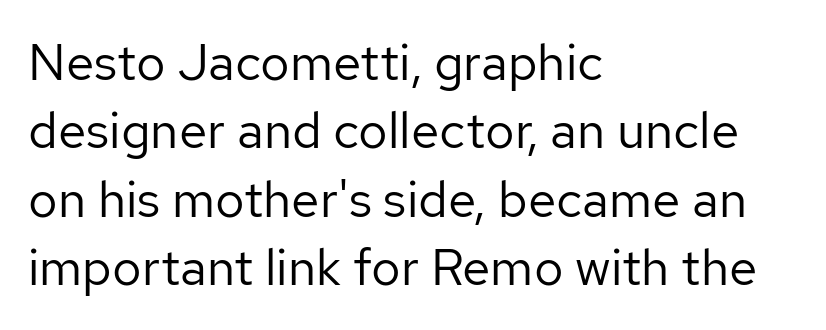
Q: Is the text bold? A: No.
Q: Is the text italic (slanted)? A: No, it is upright.
Q: Is the typeface a serif or a sans-serif typeface? A: Sans-serif.
Q: Is the text underlined? A: No.
Q: How is the paragraph aligned? A: Left-aligned.
Q: Is the spacing between letters normal or unusually wide? A: Normal.
Q: Is the spacing between lines tight, normal or loose? A: Normal.
Q: Width (condensed, normal, or wide)? A: Normal.
Q: Stroke contrast? A: Low.
Q: x-height? A: Medium.
Q: Monospaced? A: No.
